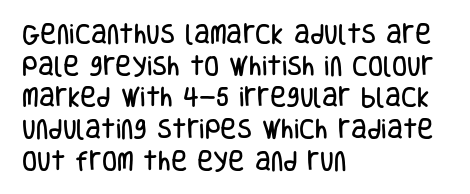
{"italic": "no", "underline": "no", "align": "left", "line_spacing": "normal", "line_spacing_ratio": 1.44, "letter_spacing": "normal", "letter_spacing_em": 0.0, "glyph_px": 22}
